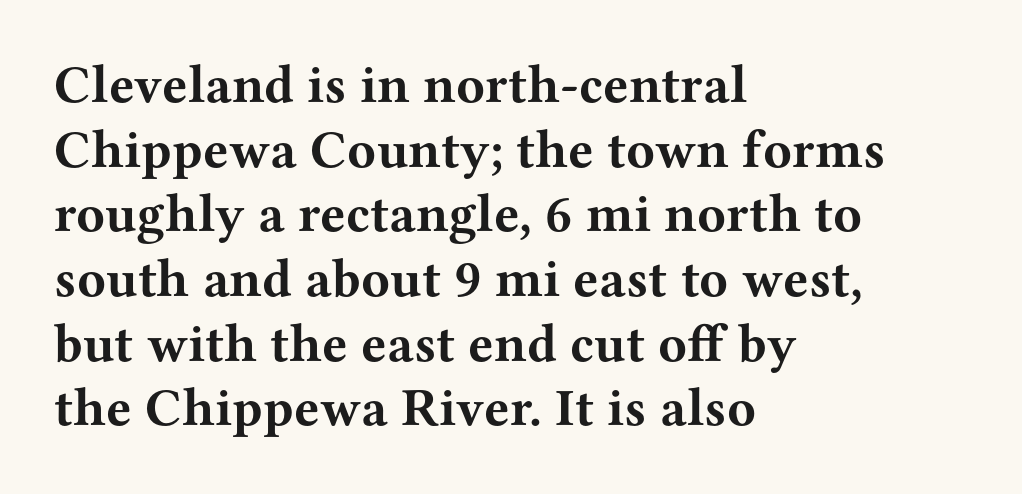
Q: Is the text bold? A: Yes.
Q: Is the text italic (slanted)? A: No, it is upright.
Q: Is the typeface a serif or a sans-serif typeface? A: Serif.
Q: Is the text underlined? A: No.
Q: How is the paragraph aligned? A: Left-aligned.
Q: Is the spacing between letters normal or unusually wide? A: Normal.
Q: Width (condensed, normal, or wide)? A: Wide.
Q: Stroke contrast? A: Medium.
Q: x-height? A: Medium.
Q: Monospaced? A: No.
